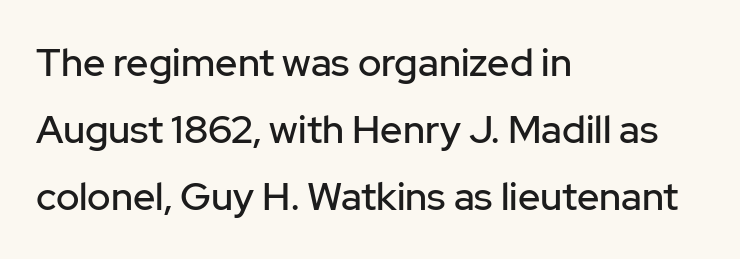
{"serif": "no", "italic": "no", "width": "normal", "stroke_contrast": "low", "x_height": "medium", "monospaced": "no", "underline": "no", "align": "left", "line_spacing_ratio": 1.72, "letter_spacing": "normal", "letter_spacing_em": 0.0, "glyph_px": 39}
